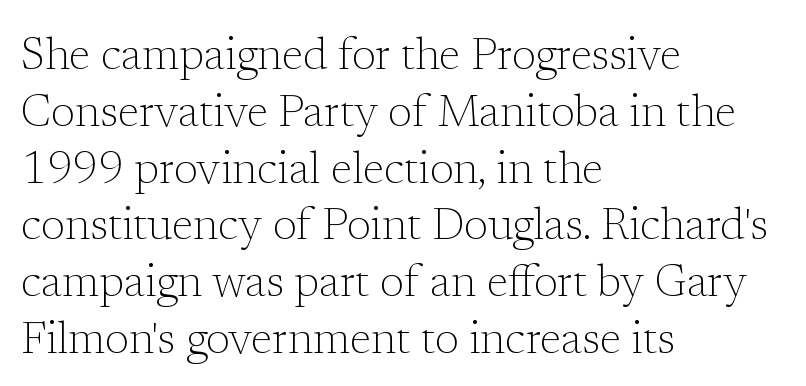
{"serif": "yes", "italic": "no", "bold": "no", "weight": "light", "width": "normal", "stroke_contrast": "low", "x_height": "medium", "monospaced": "no", "underline": "no", "align": "left", "line_spacing": "normal", "line_spacing_ratio": 1.29, "letter_spacing": "normal", "letter_spacing_em": 0.0, "glyph_px": 44}
